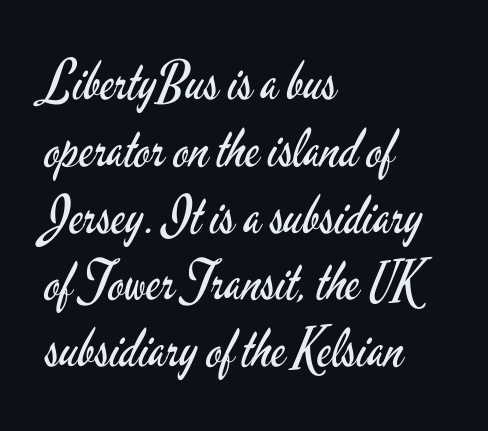
The image shows 53 px regular-weight, condensed sans-serif type; set left-aligned, normal line spacing (1.26x), normal letter spacing, not underlined; low stroke contrast and a small x-height.
